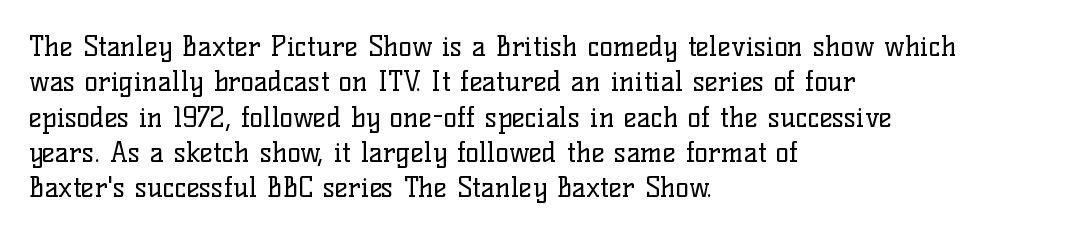
Q: Is the text bold? A: No.
Q: Is the text italic (slanted)? A: No, it is upright.
Q: Is the typeface a serif or a sans-serif typeface? A: Serif.
Q: Is the text underlined? A: No.
Q: How is the paragraph aligned? A: Left-aligned.
Q: Is the spacing between letters normal or unusually wide? A: Normal.
Q: Is the spacing between lines tight, normal or loose? A: Normal.
Q: Width (condensed, normal, or wide)? A: Normal.
Q: Stroke contrast? A: Low.
Q: x-height? A: Medium.
Q: Monospaced? A: No.
